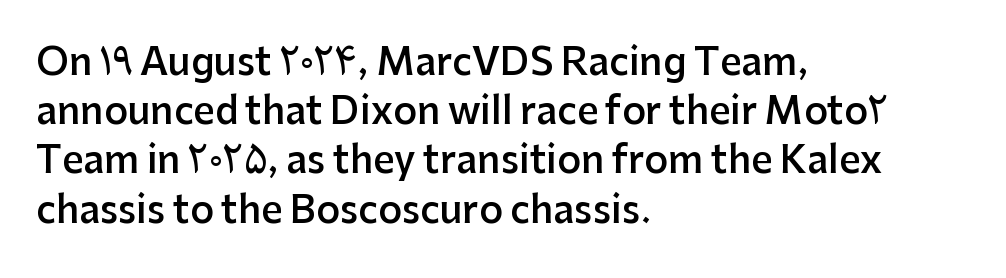
Q: Is the text bold? A: Semi-bold.
Q: Is the text italic (slanted)? A: No, it is upright.
Q: Is the typeface a serif or a sans-serif typeface? A: Sans-serif.
Q: Is the text underlined? A: No.
Q: How is the paragraph aligned? A: Left-aligned.
Q: Is the spacing between letters normal or unusually wide? A: Normal.
Q: Is the spacing between lines tight, normal or loose? A: Normal.
Q: Width (condensed, normal, or wide)? A: Normal.
Q: Stroke contrast? A: Low.
Q: x-height? A: Medium.
Q: Monospaced? A: No.
